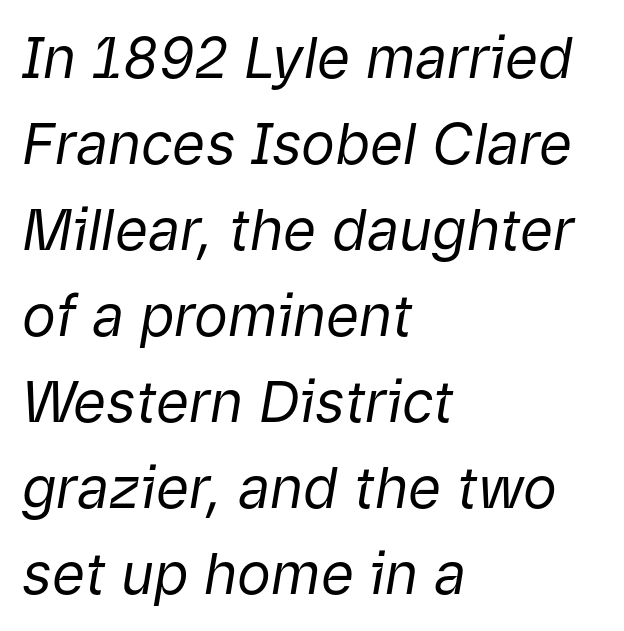
The face looks like a standard text weight, possibly lighter. Is the type slanted? Yes — the strokes lean at a clear angle. The rendering anchors every line to the left-hand side. The letters sit at their default tracking, neither squeezed nor spread. Just letters on the line, the space beneath them empty. The space between consecutive lines is moderate.
